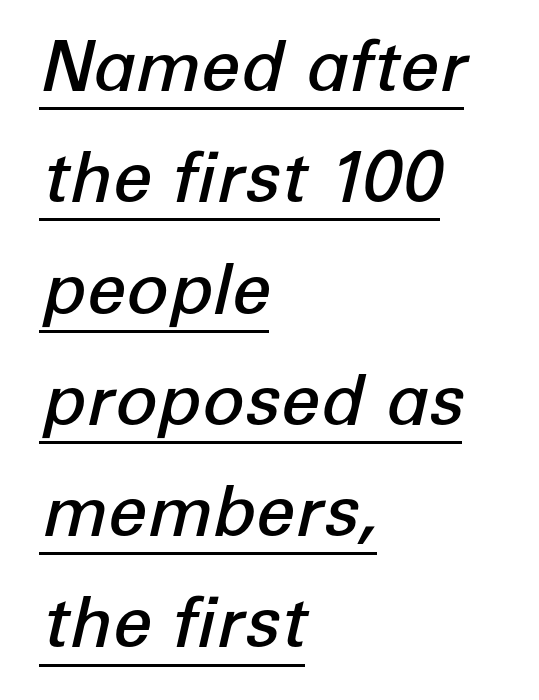
Q: Is the text bold? A: Semi-bold.
Q: Is the text italic (slanted)? A: Yes, it leans right by about 12 degrees.
Q: Is the text underlined? A: Yes.
Q: How is the paragraph aligned? A: Left-aligned.
Q: Is the spacing between letters normal or unusually wide? A: Normal.
Q: Is the spacing between lines tight, normal or loose? A: Normal.
Q: Width (condensed, normal, or wide)? A: Normal.
Q: Stroke contrast? A: Low.
Q: x-height? A: Medium.
Q: Monospaced? A: No.
